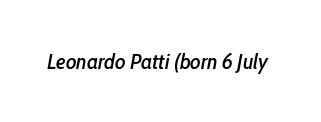
{"italic": "yes", "lean": "right", "slant_degrees": 10, "underline": "no", "letter_spacing": "normal", "letter_spacing_em": 0.0, "glyph_px": 22}
